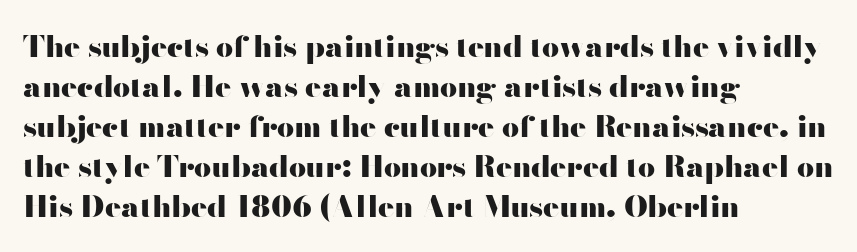
The image shows 30 px heavy, wide type, upright; set left-aligned, normal line spacing (1.33x), normal letter spacing, not underlined; high stroke contrast and a small x-height.
